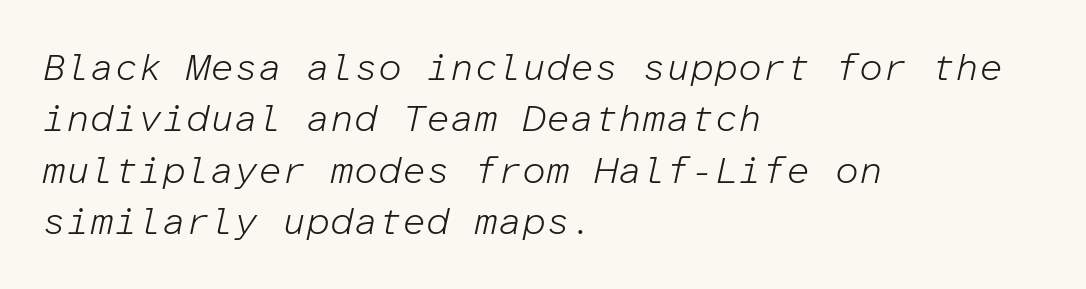
Q: Is the text bold? A: No.
Q: Is the text italic (slanted)? A: Yes, it leans right by about 12 degrees.
Q: Is the text underlined? A: No.
Q: How is the paragraph aligned? A: Left-aligned.
Q: Is the spacing between letters normal or unusually wide? A: Normal.
Q: Is the spacing between lines tight, normal or loose? A: Normal.
Q: Width (condensed, normal, or wide)? A: Normal.
Q: Stroke contrast? A: Low.
Q: x-height? A: Medium.
Q: Monospaced? A: Yes.
